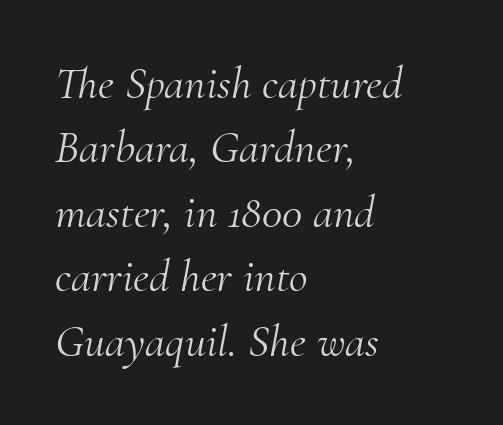
Q: Is the text bold? A: No.
Q: Is the text italic (slanted)? A: Yes, it leans right by about 10 degrees.
Q: Is the typeface a serif or a sans-serif typeface? A: Serif.
Q: Is the text underlined? A: No.
Q: How is the paragraph aligned? A: Left-aligned.
Q: Is the spacing between letters normal or unusually wide? A: Normal.
Q: Is the spacing between lines tight, normal or loose? A: Normal.
Q: Width (condensed, normal, or wide)? A: Normal.
Q: Stroke contrast? A: Medium.
Q: x-height? A: Small.
Q: Monospaced? A: No.
